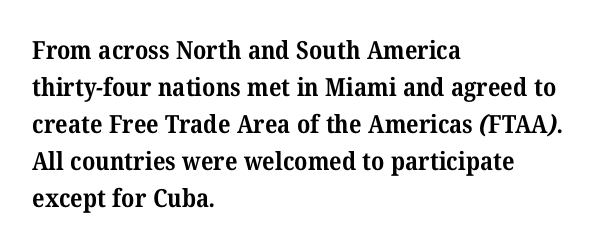
Q: Is the text bold? A: Yes.
Q: Is the text underlined? A: No.
Q: How is the paragraph aligned? A: Left-aligned.
Q: Is the spacing between letters normal or unusually wide? A: Normal.
Q: Is the spacing between lines tight, normal or loose? A: Normal.
